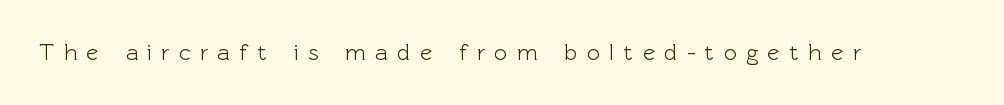
{"italic": "no", "underline": "no", "letter_spacing": "wide", "letter_spacing_em": 0.41, "glyph_px": 23}
